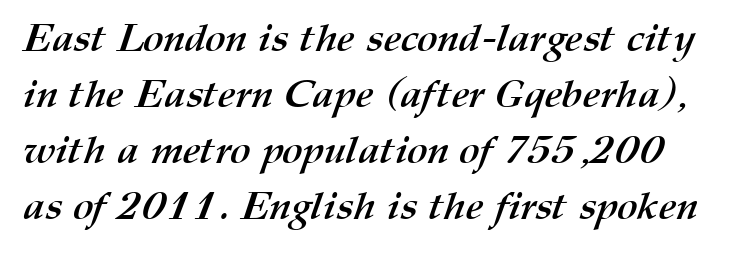
Q: Is the text bold? A: Yes.
Q: Is the text underlined? A: No.
Q: Is the spacing between letters normal or unusually wide? A: Normal.
Q: Is the spacing between lines tight, normal or loose? A: Normal.
Q: Width (condensed, normal, or wide)? A: Normal.
Q: Stroke contrast? A: Medium.
Q: x-height? A: Medium.
Q: Monospaced? A: No.
